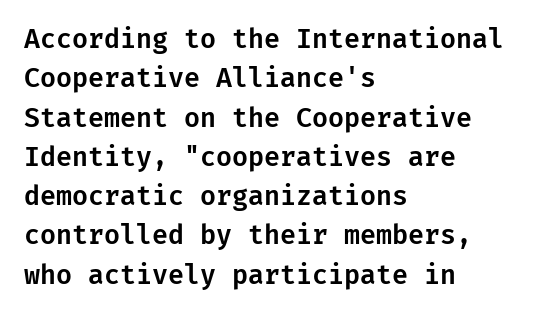
Q: Is the text italic (slanted)? A: No, it is upright.
Q: Is the text underlined? A: No.
Q: How is the paragraph aligned? A: Left-aligned.
Q: Is the spacing between letters normal or unusually wide? A: Normal.
Q: Is the spacing between lines tight, normal or loose? A: Normal.
